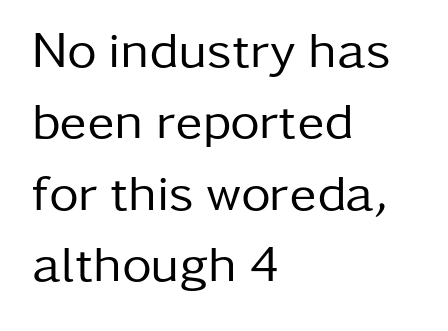
The letters look calm and open, with moderate or lighter stems. Honestly, there is no underline to notice here at all. Style check: upright. The passage is arranged the way most books set body copy — flush left.
